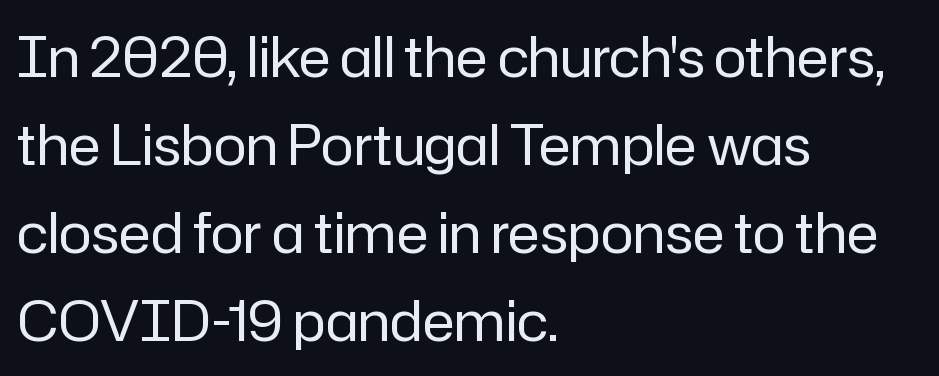
Q: Is the text bold? A: No.
Q: Is the text italic (slanted)? A: No, it is upright.
Q: Is the typeface a serif or a sans-serif typeface? A: Sans-serif.
Q: Is the text underlined? A: No.
Q: How is the paragraph aligned? A: Left-aligned.
Q: Is the spacing between letters normal or unusually wide? A: Normal.
Q: Is the spacing between lines tight, normal or loose? A: Normal.
Q: Width (condensed, normal, or wide)? A: Normal.
Q: Stroke contrast? A: Low.
Q: x-height? A: Medium.
Q: Monospaced? A: No.
